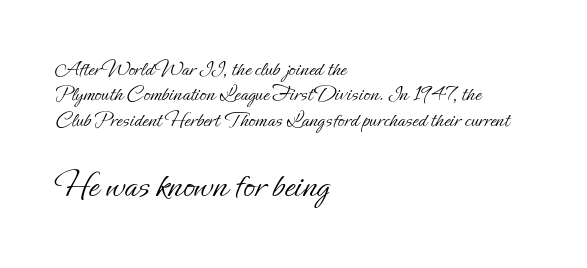
The image shows 38 px light type; set left-aligned, tight line spacing (1.15x), normal letter spacing, not underlined; the second (bottom) block is 1.73x larger; low stroke contrast and a small x-height.
